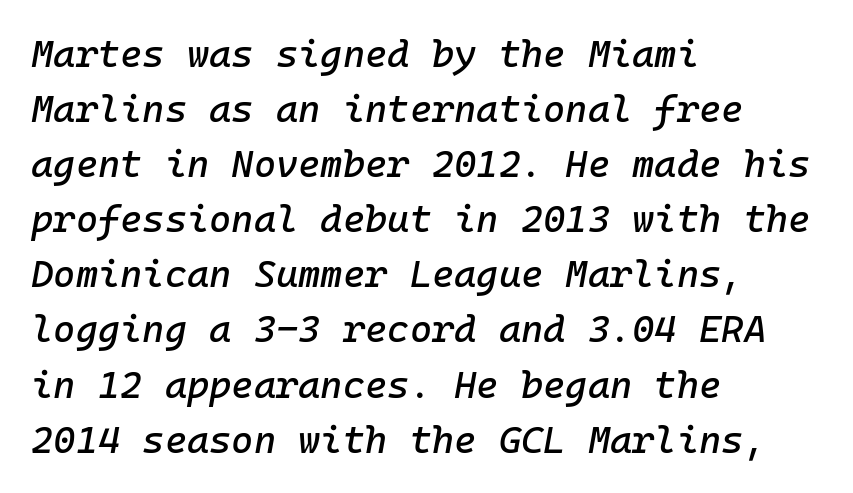
In CSS terms this would be text-align: left. Here the glyphs are tracked normally, forming tight word shapes. Rows of type keep a routine distance in the vertical direction. The glyphs look as if they've been sheared to an angle. Bare-footed words on every line.
